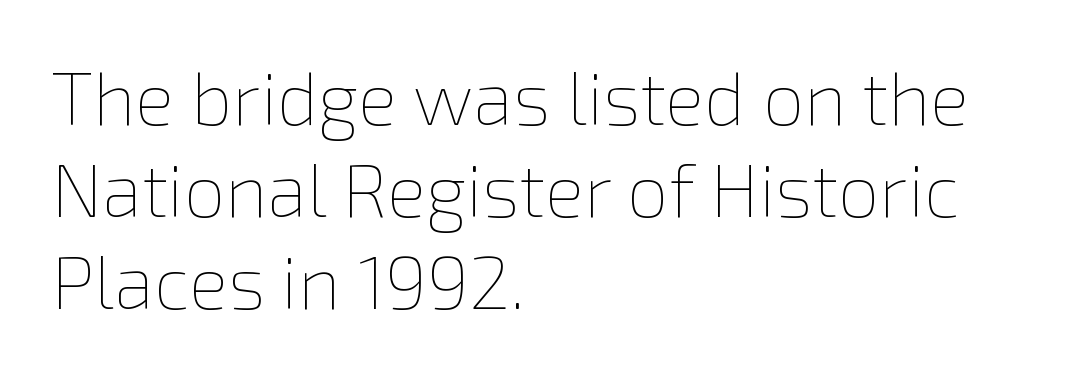
The image shows 74 px thin type, upright; set left-aligned, line spacing 1.24x, normal letter spacing, not underlined; a medium x-height.
